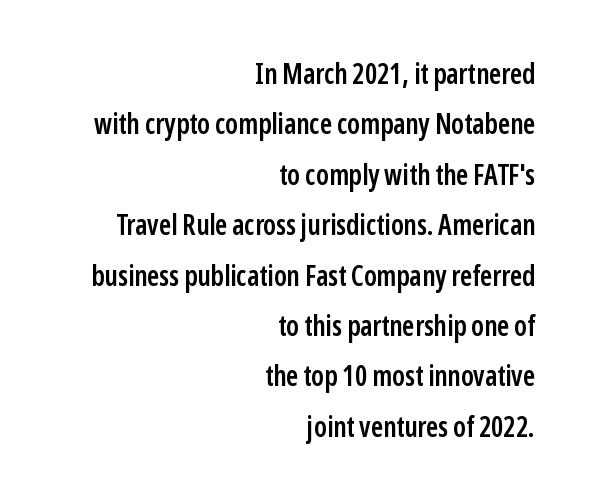
Here the glyphs are tracked normally, forming tight word shapes. Is the type bold? Partly — it's a semibold, heavier than regular but not fully bold. Glance below the letters and you will spot only blank space. Notice how the passage keeps a crisp vertical edge on the right only. No feet cap the strokes, marking this as sans-serif type.
